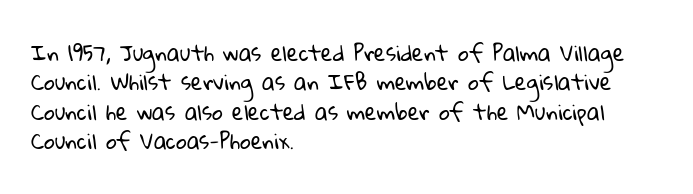
Q: Is the text bold? A: No.
Q: Is the text underlined? A: No.
Q: How is the paragraph aligned? A: Left-aligned.
Q: Is the spacing between letters normal or unusually wide? A: Normal.
Q: Is the spacing between lines tight, normal or loose? A: Normal.
